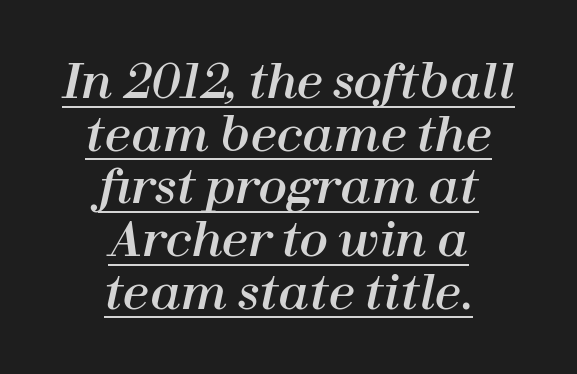
{"italic": "yes", "lean": "right", "slant_degrees": 12, "width": "normal", "stroke_contrast": "high", "x_height": "medium", "monospaced": "no", "underline": "yes", "align": "center", "line_spacing": "tight", "line_spacing_ratio": 1.12, "letter_spacing": "normal", "letter_spacing_em": 0.0, "glyph_px": 47}
